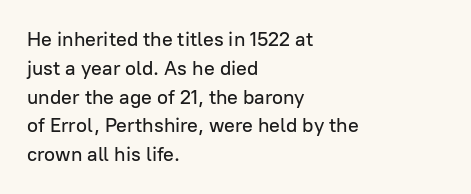
{"italic": "no", "underline": "no", "align": "left", "line_spacing": "normal", "line_spacing_ratio": 1.44, "letter_spacing": "normal", "letter_spacing_em": 0.0, "glyph_px": 20}
